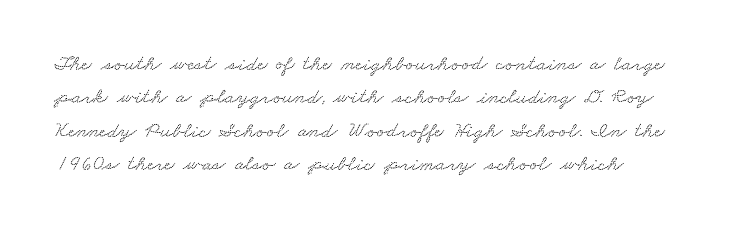
{"underline": "no", "line_spacing": "normal", "line_spacing_ratio": 1.52, "letter_spacing": "normal", "letter_spacing_em": 0.0, "glyph_px": 22}
